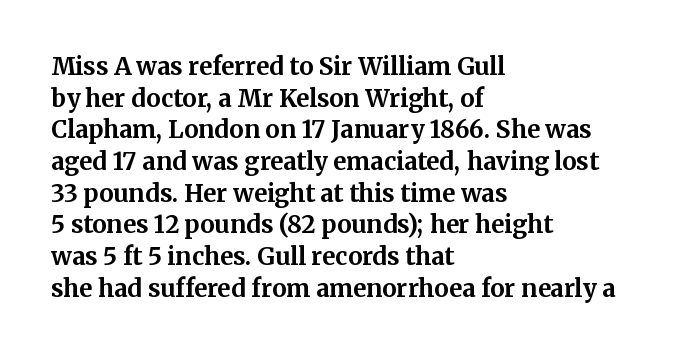
Honestly, the letter spacing is just normal — you wouldn't notice it. One glance says typical: line gaps are just what's usual. These lines stack with their left ends in a neat column. The type sits square on the baseline with zero lean. Descender tails drop into unmarked territory. How heavy is the stroke? Heavy — this is a bold.
